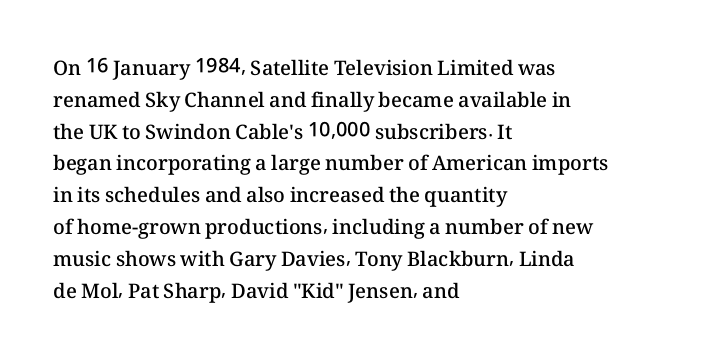
{"italic": "no", "bold": "semi", "underline": "no", "align": "left", "line_spacing": "normal", "line_spacing_ratio": 1.59, "letter_spacing": "normal", "letter_spacing_em": 0.0, "glyph_px": 20}
